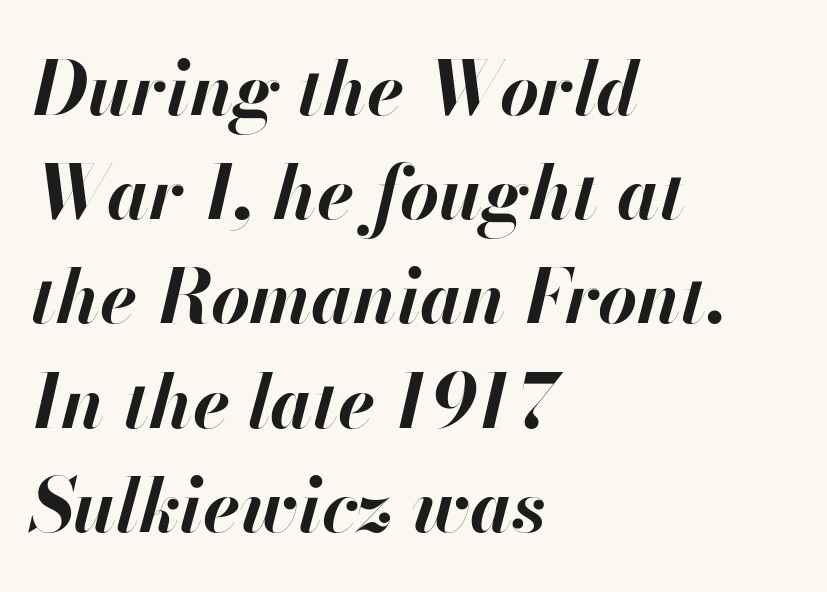
The image shows 75 px bold type, italic (leaning right); set left-aligned, normal line spacing (1.39x), normal letter spacing, not underlined; high stroke contrast and a small x-height.
